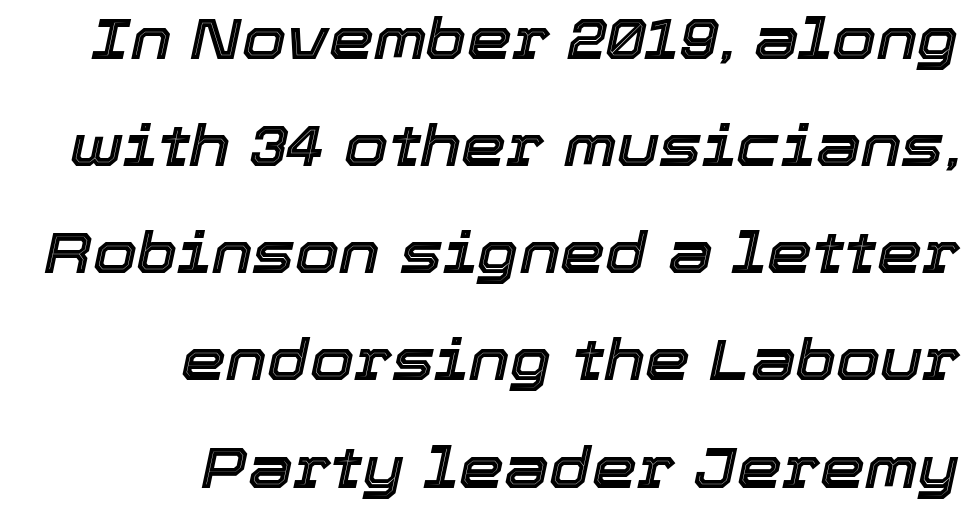
Default kerning and tracking; the words read as compact shapes. Descender tails drop into unmarked territory. Characters are canted at an angle relative to the baseline's perpendicular. Leftover space on each line is placed entirely before the opening word. Do the characters align in a grid? No, the font is proportional.
